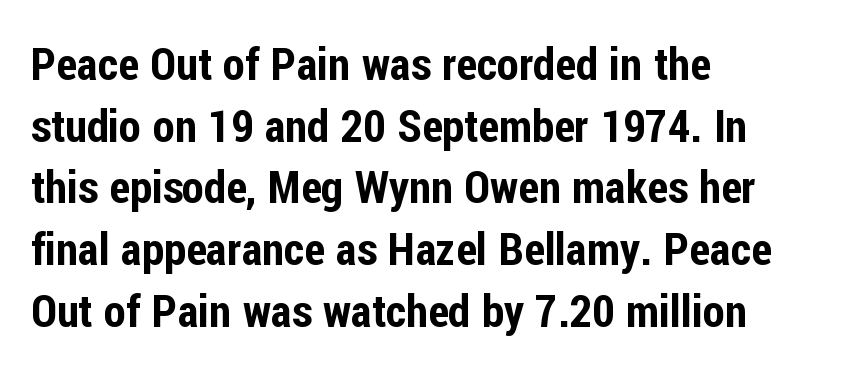
{"serif": "no", "italic": "no", "width": "condensed", "stroke_contrast": "low", "x_height": "medium", "monospaced": "no", "underline": "no", "align": "left", "line_spacing": "normal", "line_spacing_ratio": 1.37, "letter_spacing": "normal", "letter_spacing_em": 0.0, "glyph_px": 45}
